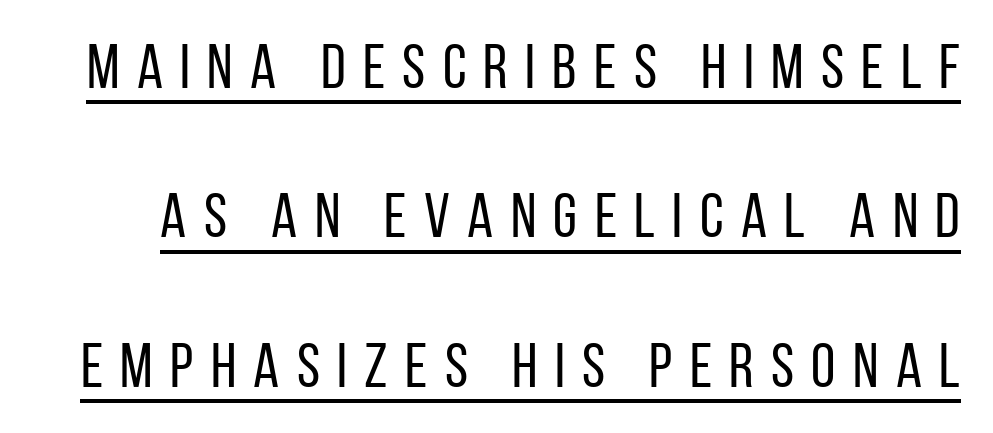
A continuous stroke trails under the words, as in a hyperlink. Upright lettering throughout. Note the varied advance widths — an 'i' is clearly narrower than an 'm'. You could only call the tracking loose — the letters float apart. These lines are composed in type without serifs.
